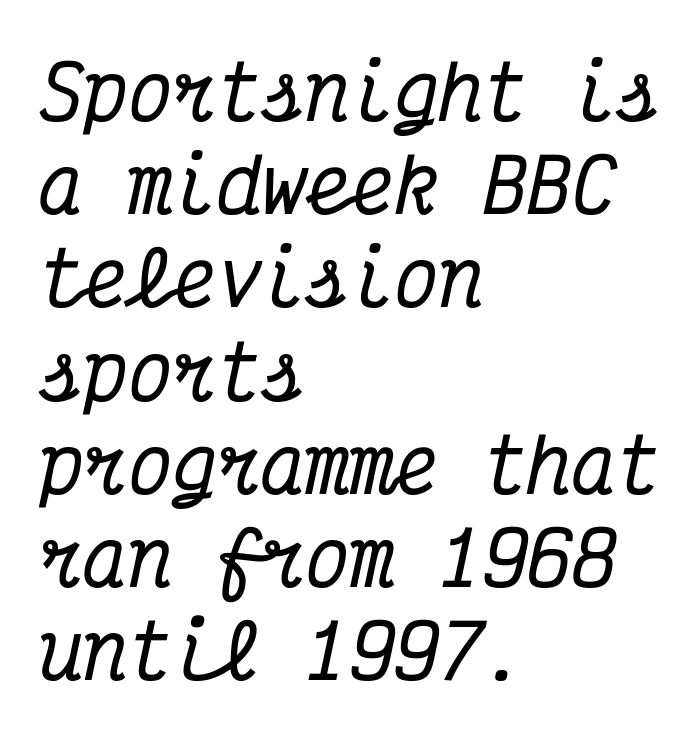
Students, note that the glyphs here touch the page at normal intervals. This rendering employs a face with finishing strokes, i.e., a serif. Bare-footed words on every line. This sample has the even, mechanical cadence of fixed-width lettering. Would a proofreader flag this as italicized? Yes. Horizontal bands of white between lines are of average thickness.
